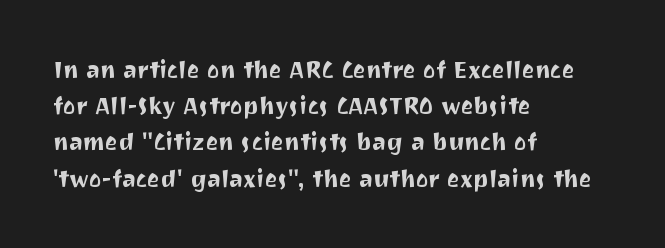
{"italic": "no", "underline": "no", "align": "left", "line_spacing": "normal", "line_spacing_ratio": 1.51, "letter_spacing": "normal", "letter_spacing_em": 0.0, "glyph_px": 24}
